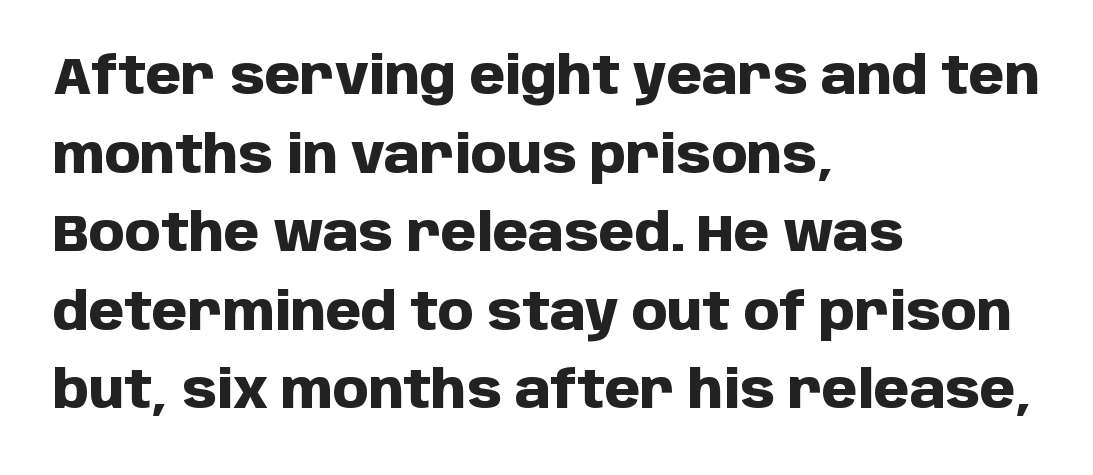
{"serif": "no", "italic": "no", "bold": "yes", "weight": "heavy", "width": "normal", "stroke_contrast": "low", "x_height": "large", "monospaced": "no", "underline": "no", "align": "left", "line_spacing": "normal", "line_spacing_ratio": 1.54, "letter_spacing": "normal", "letter_spacing_em": 0.0, "glyph_px": 51}
